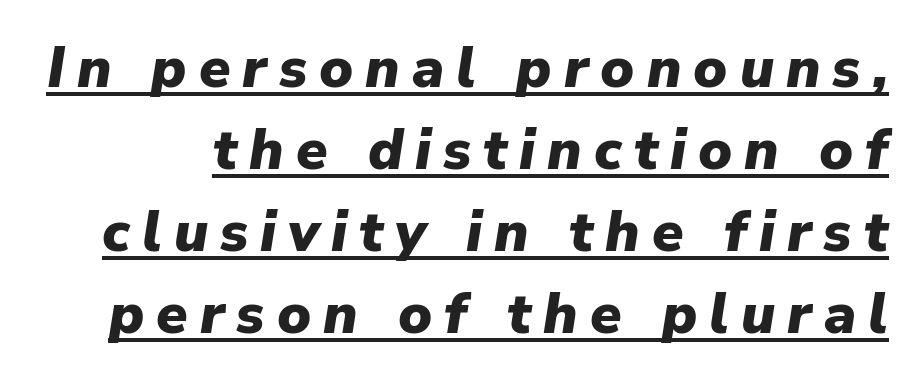
This rendering widens character spacing well past its baseline value. Students, this is bold: see how much ink each stroke carries. The letters are slanted; this is an italic face. A typographer would call this underscored text.
